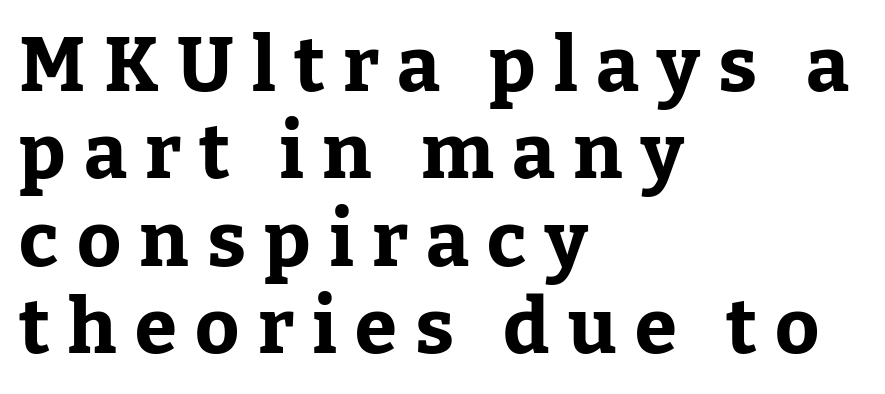
Leading is clearly below the norm, producing a dense column. If you drew a line through each stem, it would be perfectly vertical. Words float on clear page, feet unadorned. The rendering shows small feet on the letterforms — a serif design. These lines are rendered in a variable-pitch font. These lines stack with their left ends in a neat column.
